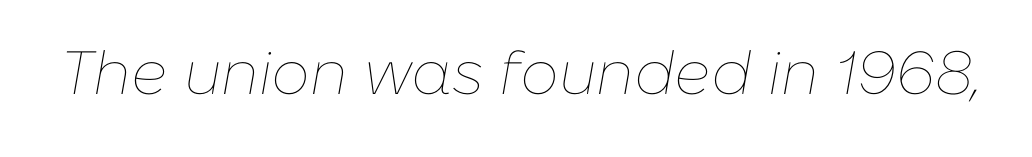
{"italic": "yes", "lean": "right", "slant_degrees": 10, "bold": "no", "weight": "thin", "width": "normal", "stroke_contrast": "low", "x_height": "medium", "monospaced": "no", "underline": "no", "letter_spacing": "normal", "letter_spacing_em": 0.0, "glyph_px": 61}
